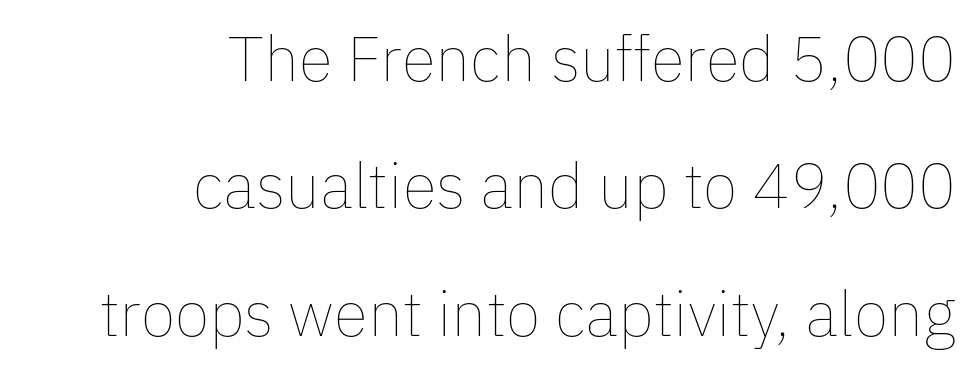
The image shows 63 px thin type, upright; set right-aligned, loose line spacing (2.02x), normal letter spacing, not underlined; low stroke contrast and a medium x-height.
